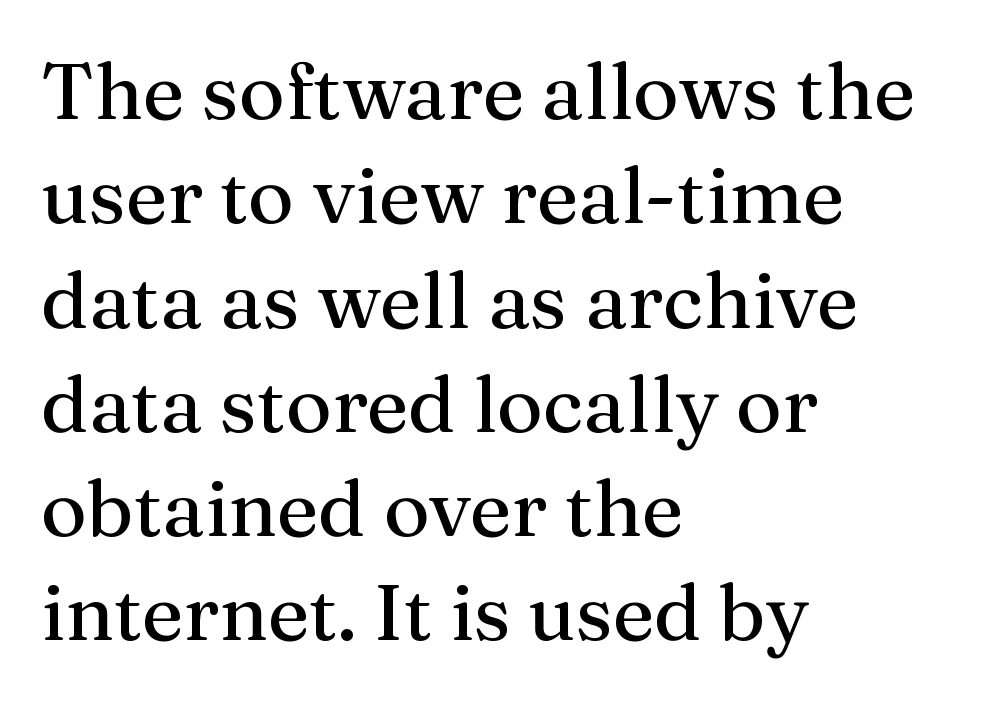
{"serif": "yes", "italic": "no", "width": "normal", "stroke_contrast": "medium", "x_height": "medium", "monospaced": "no", "underline": "no", "align": "left", "line_spacing": "normal", "line_spacing_ratio": 1.32, "letter_spacing": "normal", "letter_spacing_em": 0.0, "glyph_px": 79}
